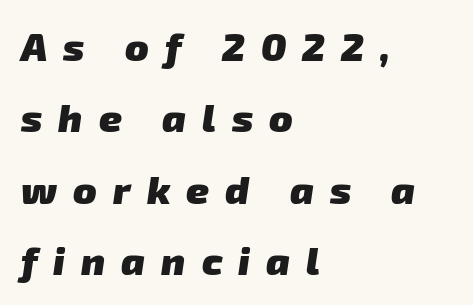
{"serif": "no", "bold": "yes", "weight": "heavy", "width": "normal", "stroke_contrast": "low", "x_height": "medium", "monospaced": "no", "underline": "no", "align": "left", "line_spacing_ratio": 1.83, "letter_spacing": "wide", "letter_spacing_em": 0.41, "glyph_px": 39}
